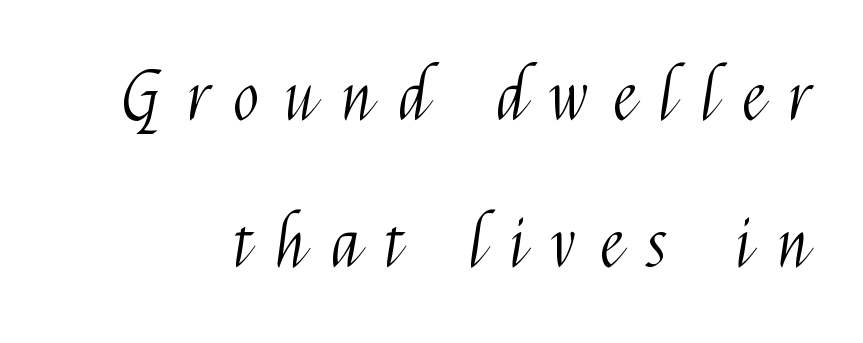
The image shows 68 px light, condensed sans-serif type; set loose line spacing (2.16x), unusually wide letter spacing (+0.38 em), not underlined; medium stroke contrast and a medium x-height.
